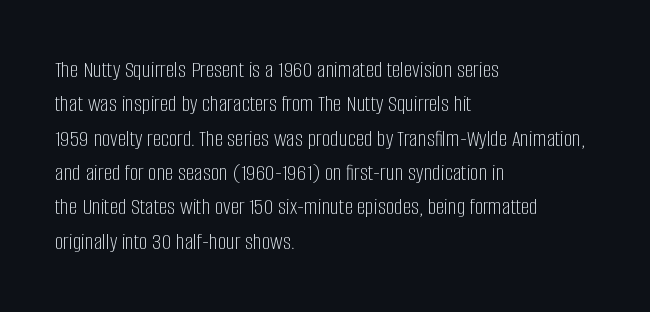
{"italic": "no", "bold": "no", "underline": "no", "align": "left", "line_spacing": "normal", "line_spacing_ratio": 1.43, "letter_spacing": "normal", "letter_spacing_em": 0.0, "glyph_px": 24}
